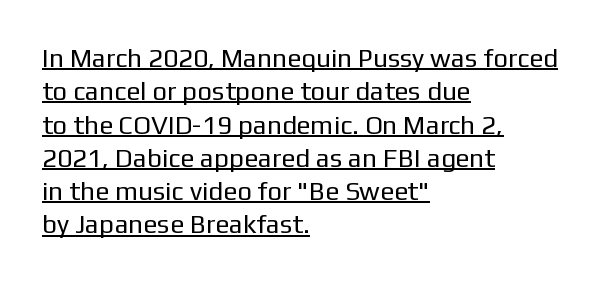
The image shows 26 px text type, upright; set left-aligned, normal line spacing (1.28x), normal letter spacing, underlined.
